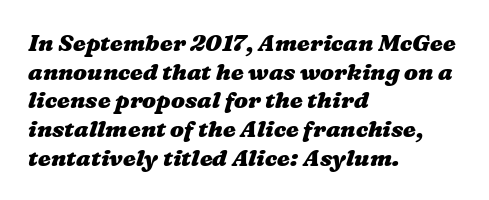
{"bold": "yes", "underline": "no", "align": "left", "line_spacing": "normal", "line_spacing_ratio": 1.25, "letter_spacing": "normal", "letter_spacing_em": 0.0, "glyph_px": 23}
